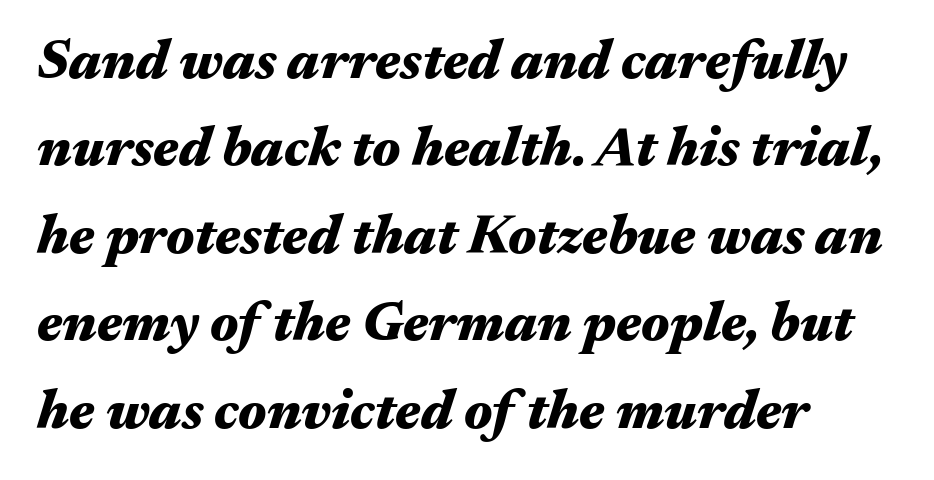
{"italic": "yes", "lean": "right", "slant_degrees": 17, "bold": "yes", "weight": "heavy", "width": "wide", "stroke_contrast": "medium", "x_height": "medium", "monospaced": "no", "underline": "no", "align": "left", "line_spacing": "normal", "line_spacing_ratio": 1.59, "letter_spacing": "normal", "letter_spacing_em": 0.0, "glyph_px": 55}
